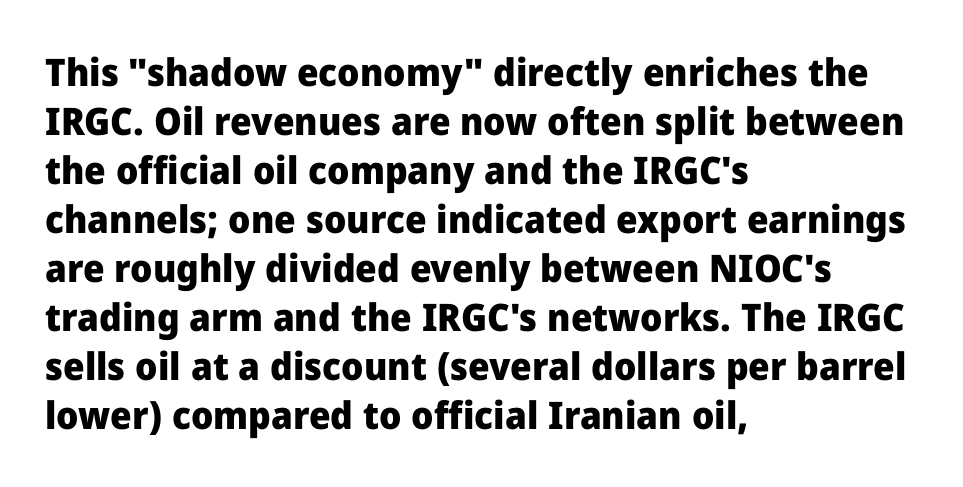
{"serif": "no", "italic": "no", "bold": "yes", "weight": "heavy", "width": "normal", "stroke_contrast": "low", "x_height": "medium", "monospaced": "no", "underline": "no", "align": "left", "line_spacing": "normal", "line_spacing_ratio": 1.29, "letter_spacing": "normal", "letter_spacing_em": 0.0, "glyph_px": 38}
